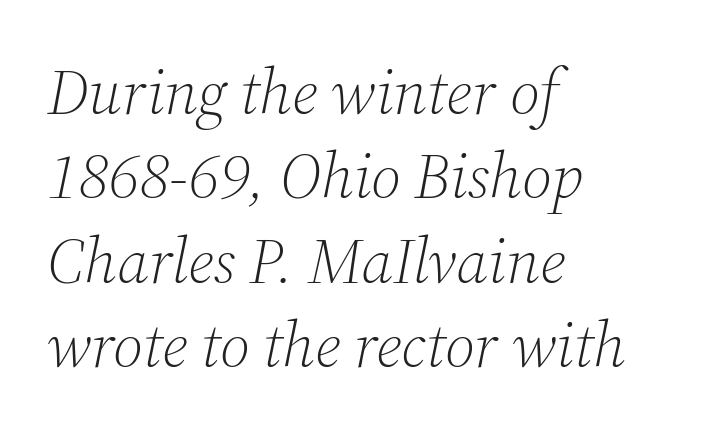
{"serif": "yes", "italic": "yes", "lean": "right", "slant_degrees": 12, "bold": "no", "weight": "light", "width": "normal", "stroke_contrast": "medium", "x_height": "medium", "monospaced": "no", "underline": "no", "align": "left", "line_spacing": "normal", "line_spacing_ratio": 1.32, "letter_spacing": "normal", "letter_spacing_em": 0.0, "glyph_px": 64}
